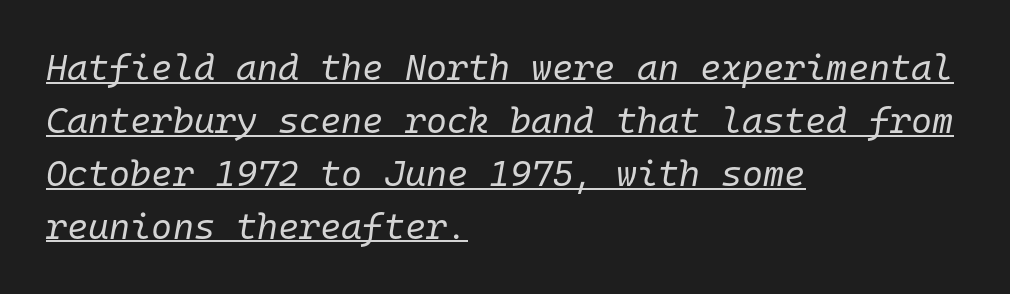
{"italic": "yes", "lean": "right", "slant_degrees": 10, "bold": "no", "weight": "regular", "width": "normal", "stroke_contrast": "low", "x_height": "medium", "monospaced": "yes", "underline": "yes", "align": "left", "line_spacing": "normal", "line_spacing_ratio": 1.47, "letter_spacing": "normal", "letter_spacing_em": 0.0, "glyph_px": 36}
